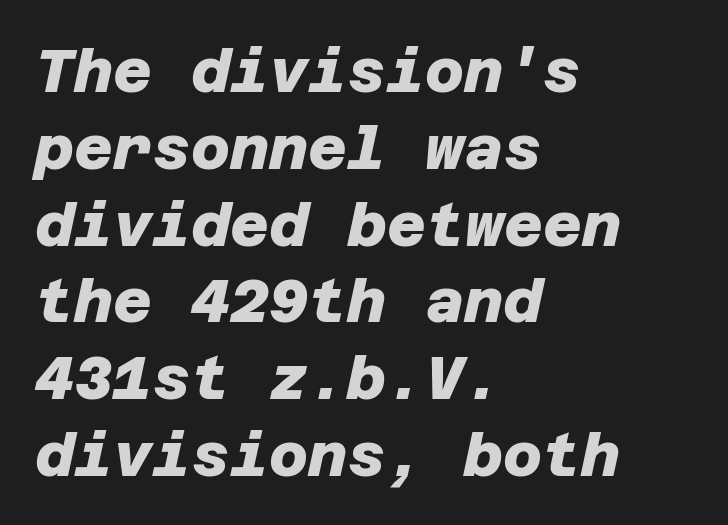
{"serif": "no", "bold": "yes", "weight": "heavy", "width": "normal", "stroke_contrast": "low", "x_height": "large", "underline": "no", "align": "left", "line_spacing": "normal", "line_spacing_ratio": 1.28, "letter_spacing": "normal", "letter_spacing_em": 0.0, "glyph_px": 60}
